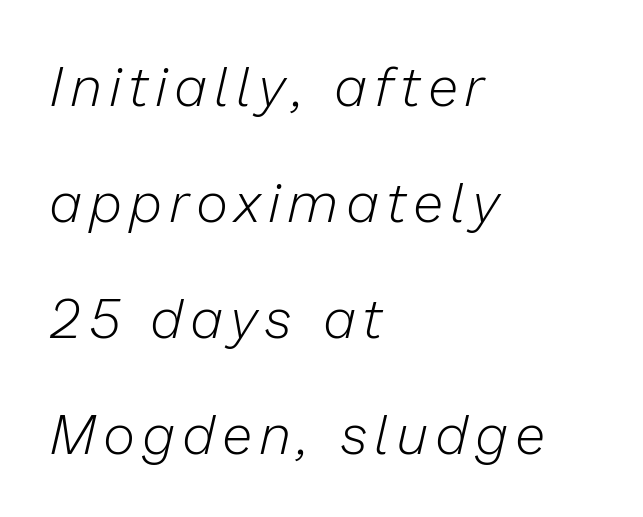
{"italic": "yes", "lean": "right", "slant_degrees": 13, "bold": "no", "weight": "light", "width": "normal", "stroke_contrast": "low", "x_height": "medium", "monospaced": "no", "underline": "no", "align": "left", "line_spacing": "loose", "line_spacing_ratio": 2.11, "glyph_px": 55}
